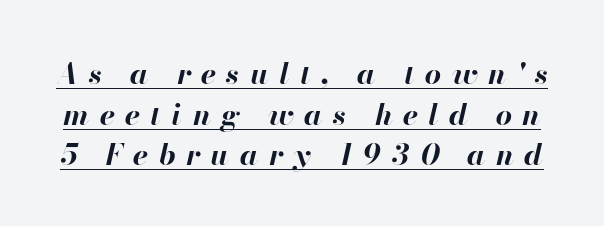
{"italic": "yes", "lean": "right", "slant_degrees": 13, "bold": "yes", "weight": "bold", "width": "normal", "stroke_contrast": "high", "x_height": "small", "monospaced": "no", "underline": "yes", "line_spacing": "normal", "line_spacing_ratio": 1.4, "letter_spacing": "wide", "letter_spacing_em": 0.36, "glyph_px": 29}
